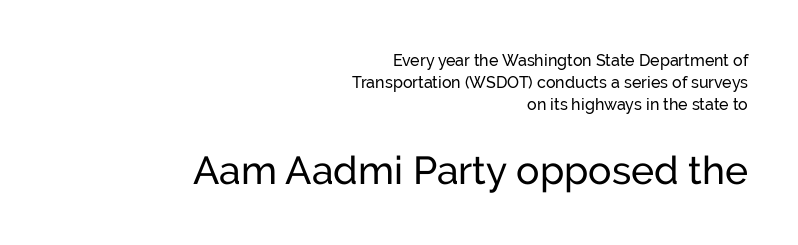
{"serif": "no", "italic": "no", "width": "normal", "stroke_contrast": "low", "x_height": "medium", "monospaced": "no", "underline": "no", "align": "right", "line_spacing": "normal", "line_spacing_ratio": 1.38, "letter_spacing": "normal", "letter_spacing_em": 0.0, "larger_block": "second", "size_ratio": 2.44, "glyph_px": 39}
